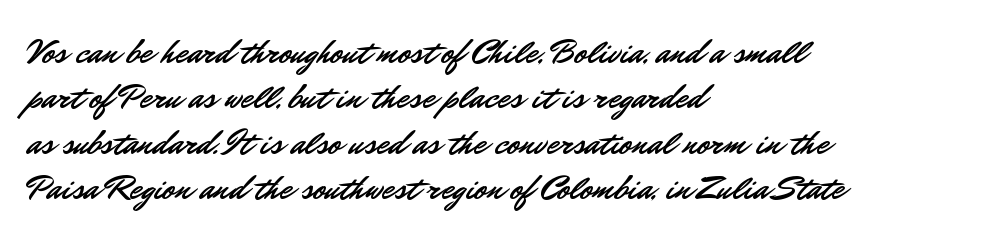
{"serif": "no", "width": "normal", "stroke_contrast": "low", "x_height": "small", "monospaced": "no", "underline": "no", "align": "left", "line_spacing": "normal", "line_spacing_ratio": 1.3, "letter_spacing": "normal", "letter_spacing_em": 0.0, "glyph_px": 35}
